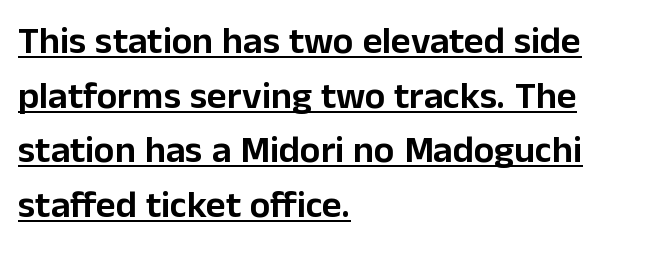
Q: Is the text italic (slanted)? A: No, it is upright.
Q: Is the typeface a serif or a sans-serif typeface? A: Sans-serif.
Q: Is the text underlined? A: Yes.
Q: How is the paragraph aligned? A: Left-aligned.
Q: Is the spacing between letters normal or unusually wide? A: Normal.
Q: Is the spacing between lines tight, normal or loose? A: Normal.
Q: Width (condensed, normal, or wide)? A: Normal.
Q: Stroke contrast? A: Low.
Q: x-height? A: Medium.
Q: Monospaced? A: No.
